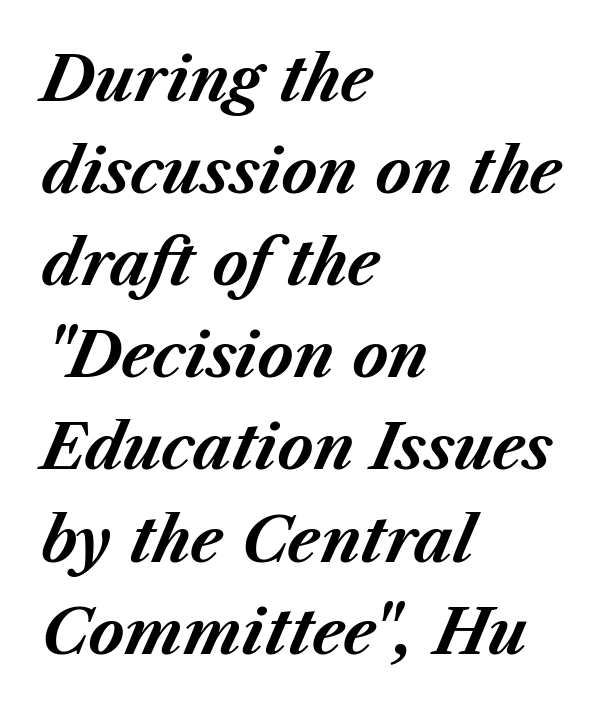
The image shows 61 px bold type, italic (leaning right); set left-aligned, normal line spacing (1.51x), normal letter spacing, not underlined; medium stroke contrast and a medium x-height.
